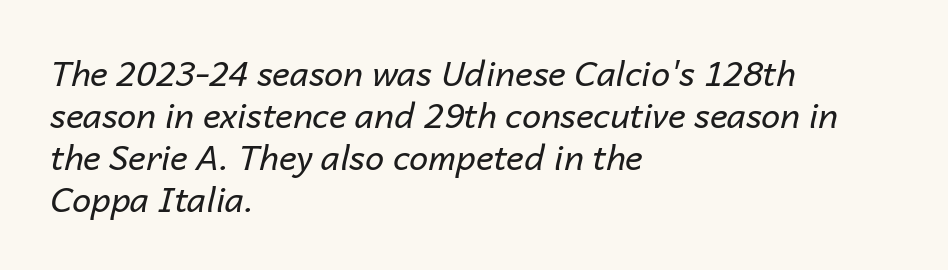
Do the characters align in a grid? No, the font is proportional. Honestly, there is no underline to notice here at all. Layout note: lines flush left. Tall strokes in this sample are angled rather than plumb.
